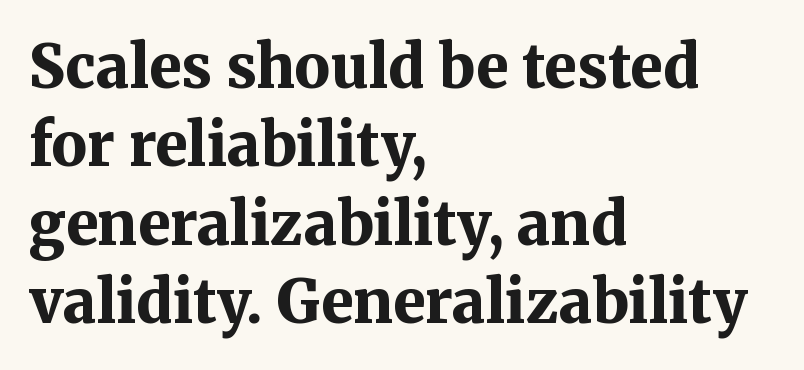
{"serif": "yes", "italic": "no", "bold": "yes", "weight": "bold", "width": "normal", "stroke_contrast": "medium", "x_height": "medium", "monospaced": "no", "underline": "no", "align": "left", "line_spacing": "normal", "line_spacing_ratio": 1.33, "letter_spacing": "normal", "letter_spacing_em": 0.0, "glyph_px": 59}
